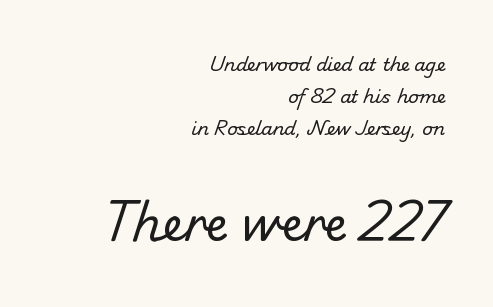
The image shows 46 px regular-weight sans-serif type; set right-aligned, line spacing 1.79x, normal letter spacing, not underlined; the second (bottom) block is 2.56x larger; low stroke contrast and a small x-height.
